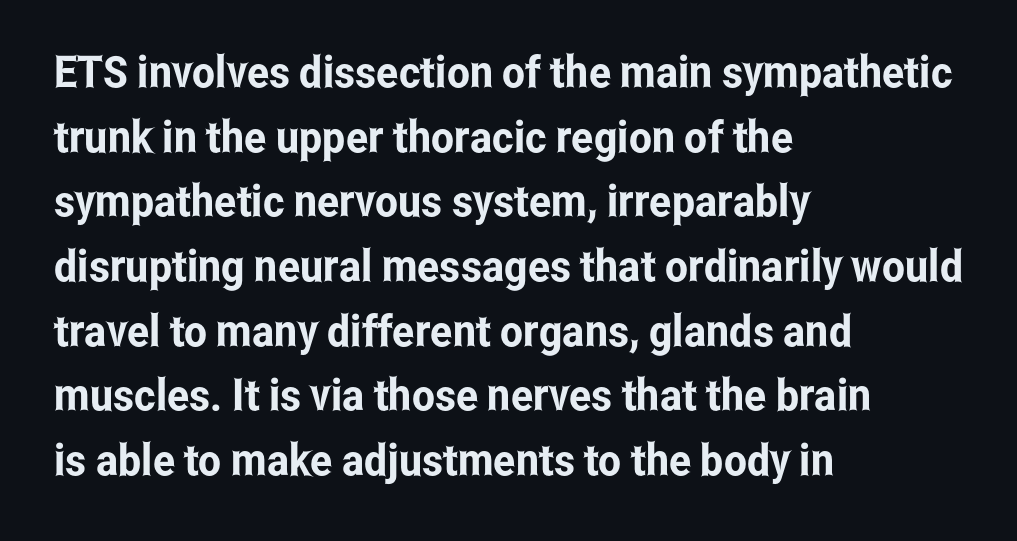
Q: Is the text italic (slanted)? A: No, it is upright.
Q: Is the typeface a serif or a sans-serif typeface? A: Sans-serif.
Q: Is the text underlined? A: No.
Q: How is the paragraph aligned? A: Left-aligned.
Q: Is the spacing between letters normal or unusually wide? A: Normal.
Q: Is the spacing between lines tight, normal or loose? A: Normal.
Q: Width (condensed, normal, or wide)? A: Condensed.
Q: Stroke contrast? A: Low.
Q: x-height? A: Medium.
Q: Monospaced? A: No.
